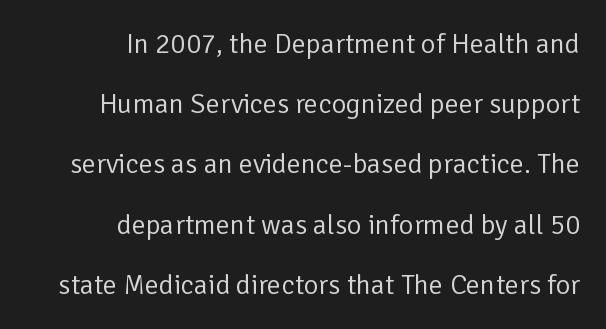
Observe the absence of serifs on each vertical stroke in this sample. You could not count columns in this text — the font is proportionally spaced. Here the glyphs are tracked normally, forming tight word shapes. Quick note: not italic, upright. Underline: absent.
